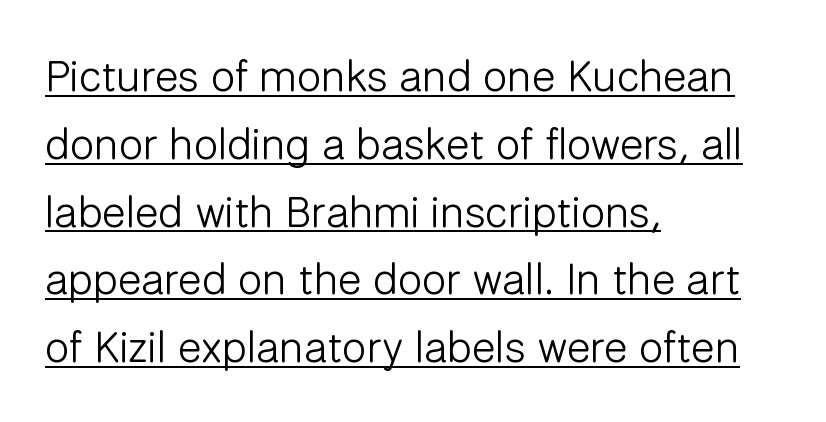
Q: Is the text bold? A: No.
Q: Is the text italic (slanted)? A: No, it is upright.
Q: Is the typeface a serif or a sans-serif typeface? A: Sans-serif.
Q: Is the text underlined? A: Yes.
Q: How is the paragraph aligned? A: Left-aligned.
Q: Is the spacing between letters normal or unusually wide? A: Normal.
Q: Is the spacing between lines tight, normal or loose? A: Normal.
Q: Width (condensed, normal, or wide)? A: Normal.
Q: Stroke contrast? A: Low.
Q: x-height? A: Medium.
Q: Monospaced? A: No.
